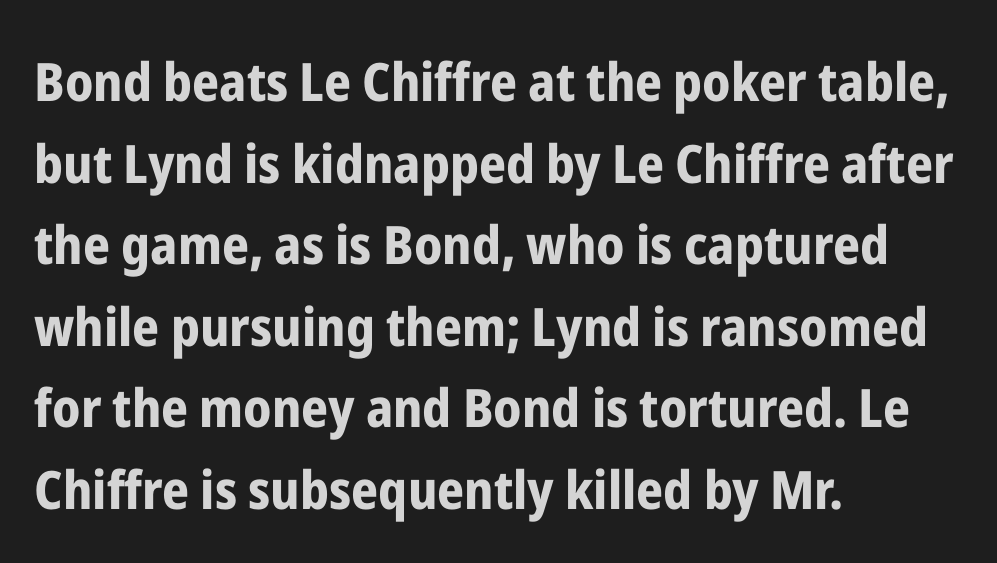
{"serif": "no", "italic": "no", "bold": "yes", "weight": "bold", "width": "condensed", "stroke_contrast": "low", "x_height": "medium", "monospaced": "no", "underline": "no", "align": "left", "line_spacing": "normal", "line_spacing_ratio": 1.54, "letter_spacing": "normal", "letter_spacing_em": 0.0, "glyph_px": 53}
